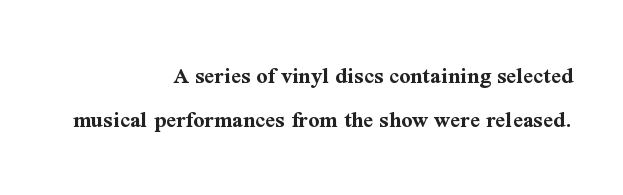
{"italic": "no", "bold": "yes", "underline": "no", "align": "right", "line_spacing_ratio": 1.85, "letter_spacing": "normal", "letter_spacing_em": 0.0, "glyph_px": 24}
